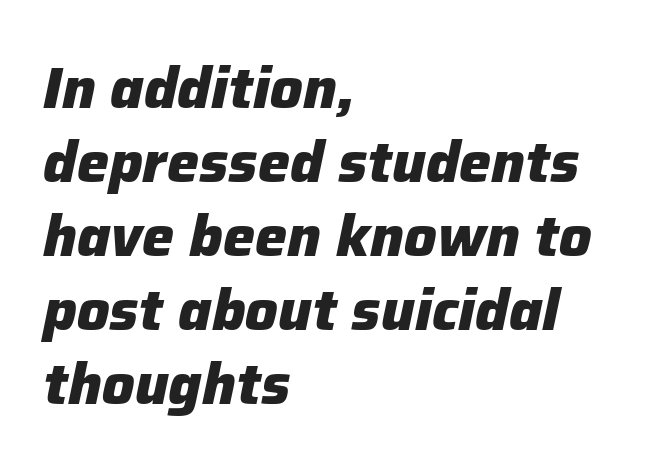
Q: Is the text bold? A: Yes.
Q: Is the text italic (slanted)? A: Yes, it leans right by about 12 degrees.
Q: Is the text underlined? A: No.
Q: How is the paragraph aligned? A: Left-aligned.
Q: Is the spacing between letters normal or unusually wide? A: Normal.
Q: Is the spacing between lines tight, normal or loose? A: Normal.
Q: Width (condensed, normal, or wide)? A: Normal.
Q: Stroke contrast? A: Low.
Q: x-height? A: Medium.
Q: Monospaced? A: No.
